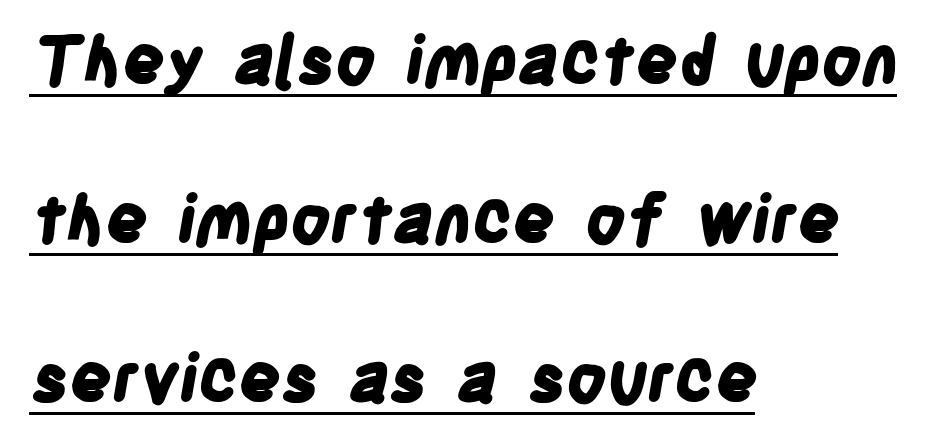
Q: Is the text bold? A: Yes.
Q: Is the typeface a serif or a sans-serif typeface? A: Sans-serif.
Q: Is the text underlined? A: Yes.
Q: How is the paragraph aligned? A: Left-aligned.
Q: Is the spacing between letters normal or unusually wide? A: Normal.
Q: Is the spacing between lines tight, normal or loose? A: Loose.
Q: Width (condensed, normal, or wide)? A: Condensed.
Q: Stroke contrast? A: Low.
Q: x-height? A: Large.
Q: Monospaced? A: No.
